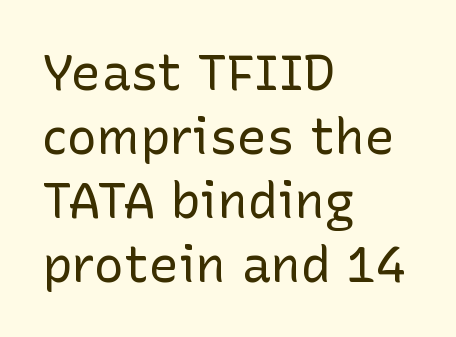
In terms of posture, this sample is upright. The foot of each line stays bare and open. The rows are spaced the way most documents space them. Serif or sans? Sans — the stroke terminals are bare.
